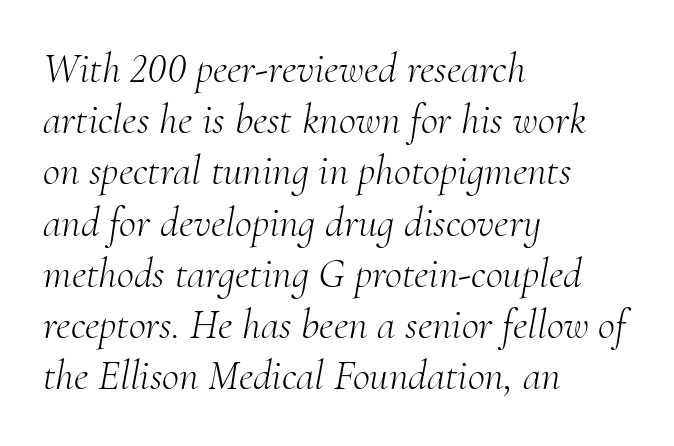
There's an unmistakable incline to the writing here. The compositor pushed each line to the left boundary. The face used here is rendered with its standard letterfit. The text was rendered using a seriffed face with decorative stroke endings. The letterforms sit at book weight or below.
